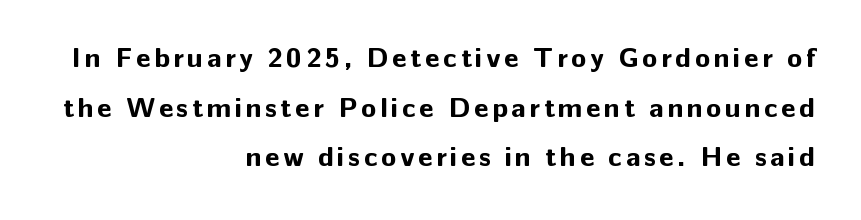
The image shows 28 px bold sans-serif type, upright; set right-aligned, line spacing 1.77x, not underlined; low stroke contrast and a medium x-height.
